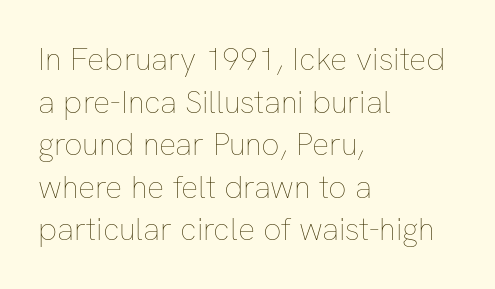
The image shows 32 px thin type, upright; set left-aligned, normal line spacing (1.33x), normal letter spacing, not underlined; low stroke contrast and a medium x-height.
